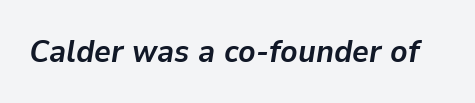
Look at the stroke-to-counter ratio: heavy, a bold. Plain, unruled lines of type. Is this a fixed-width face? No — the glyphs have proportional, varying widths. Observe the ordinary spacing: letters are neighbours, not strangers. Designer's note — italics engaged.
